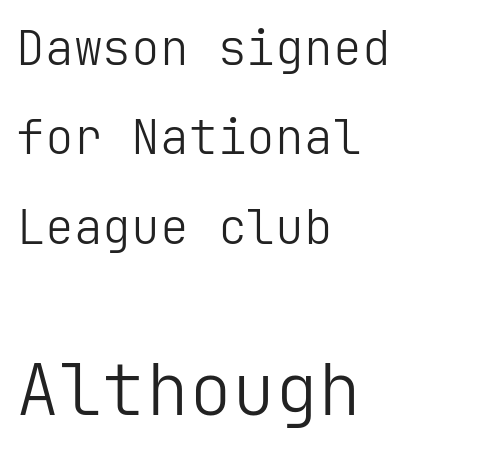
{"serif": "no", "italic": "no", "bold": "no", "weight": "light", "width": "normal", "stroke_contrast": "low", "x_height": "medium", "underline": "no", "align": "left", "line_spacing_ratio": 1.86, "letter_spacing": "normal", "letter_spacing_em": 0.0, "larger_block": "second", "size_ratio": 1.5, "glyph_px": 72}
